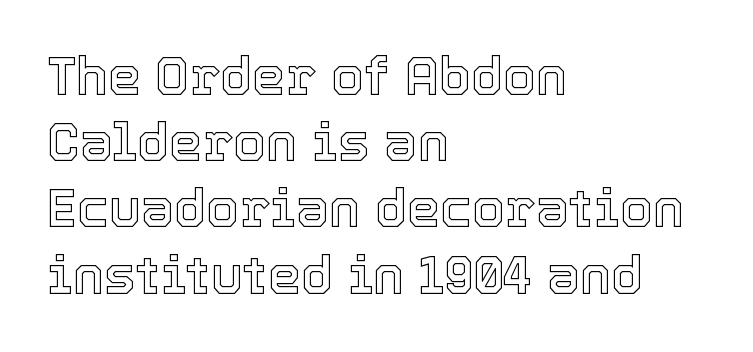
The image shows 53 px text type, upright; set left-aligned, normal line spacing (1.25x), normal letter spacing, not underlined; a medium x-height.
